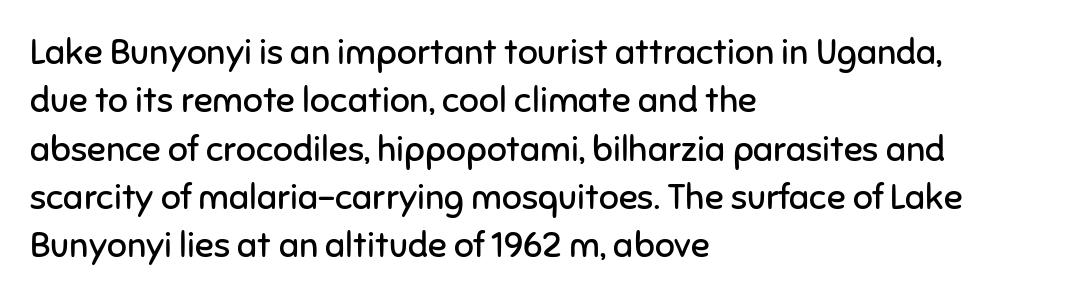
Q: Is the text bold? A: No.
Q: Is the text italic (slanted)? A: No, it is upright.
Q: Is the typeface a serif or a sans-serif typeface? A: Sans-serif.
Q: Is the text underlined? A: No.
Q: How is the paragraph aligned? A: Left-aligned.
Q: Is the spacing between letters normal or unusually wide? A: Normal.
Q: Is the spacing between lines tight, normal or loose? A: Normal.
Q: Width (condensed, normal, or wide)? A: Normal.
Q: Stroke contrast? A: Low.
Q: x-height? A: Medium.
Q: Monospaced? A: No.
